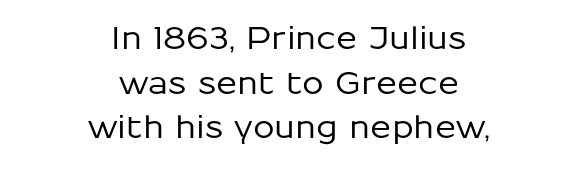
The image shows 31 px sans-serif type, upright; set centered, normal line spacing (1.44x), normal letter spacing, not underlined; low stroke contrast and a medium x-height.
